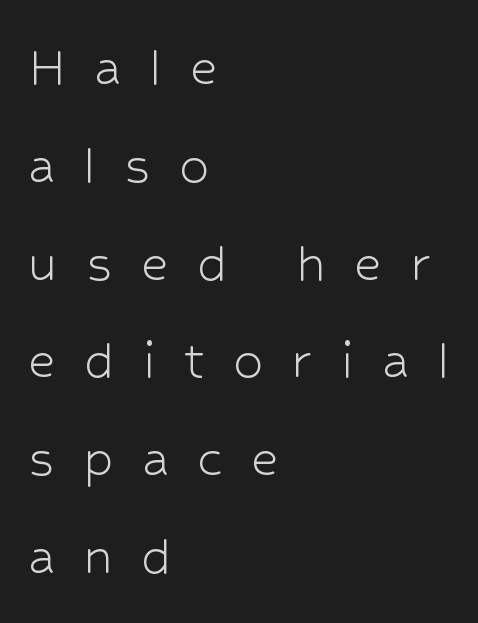
{"serif": "no", "italic": "no", "bold": "no", "weight": "light", "width": "normal", "stroke_contrast": "low", "x_height": "medium", "monospaced": "no", "underline": "no", "align": "left", "line_spacing": "normal", "line_spacing_ratio": 1.63, "letter_spacing": "wide", "letter_spacing_em": 0.47, "glyph_px": 60}
